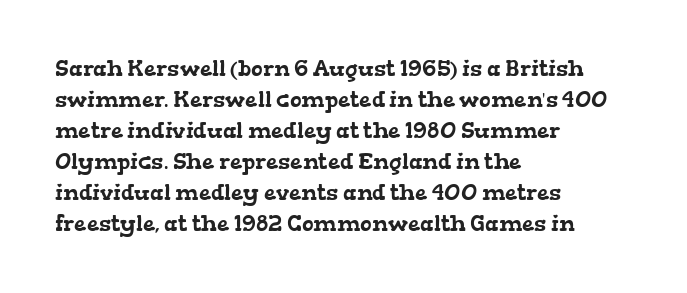
In CSS terms this would be text-align: left. Type without underlining. Does the leading feel generous? No, just average. Does extra space separate the letters? No, they use regular spacing.
